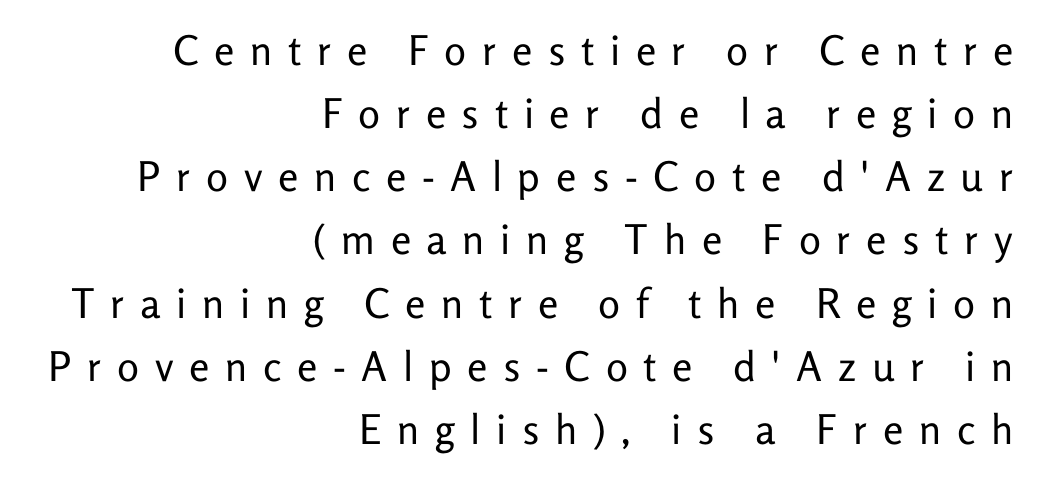
Q: Is the text bold? A: No.
Q: Is the text italic (slanted)? A: No, it is upright.
Q: Is the typeface a serif or a sans-serif typeface? A: Sans-serif.
Q: Is the text underlined? A: No.
Q: How is the paragraph aligned? A: Right-aligned.
Q: Is the spacing between letters normal or unusually wide? A: Unusually wide.
Q: Is the spacing between lines tight, normal or loose? A: Normal.
Q: Width (condensed, normal, or wide)? A: Normal.
Q: Stroke contrast? A: Low.
Q: x-height? A: Medium.
Q: Monospaced? A: No.
